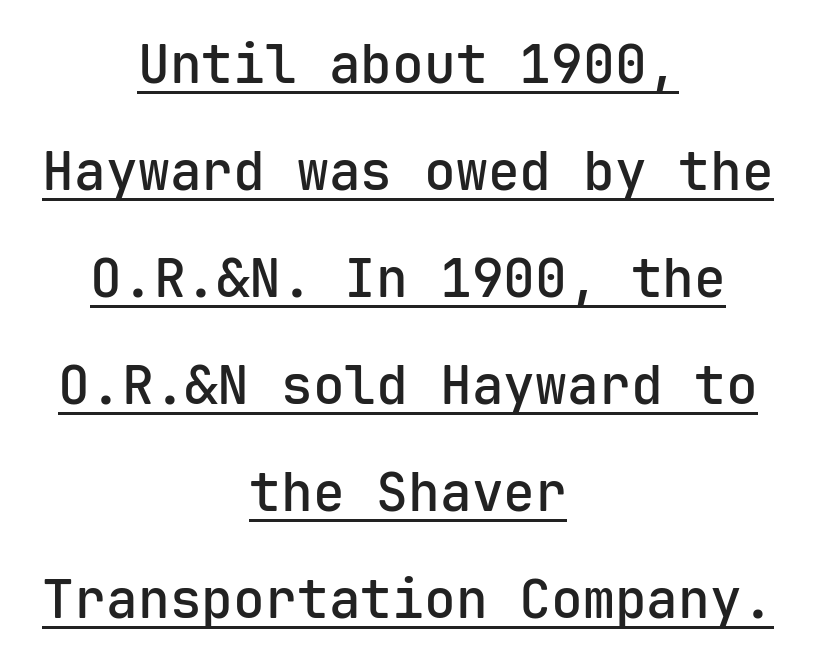
{"serif": "no", "italic": "no", "bold": "semi", "weight": "semibold", "width": "normal", "stroke_contrast": "low", "x_height": "medium", "monospaced": "yes", "underline": "yes", "align": "center", "line_spacing": "loose", "line_spacing_ratio": 2.02, "letter_spacing": "normal", "letter_spacing_em": 0.0, "glyph_px": 53}
